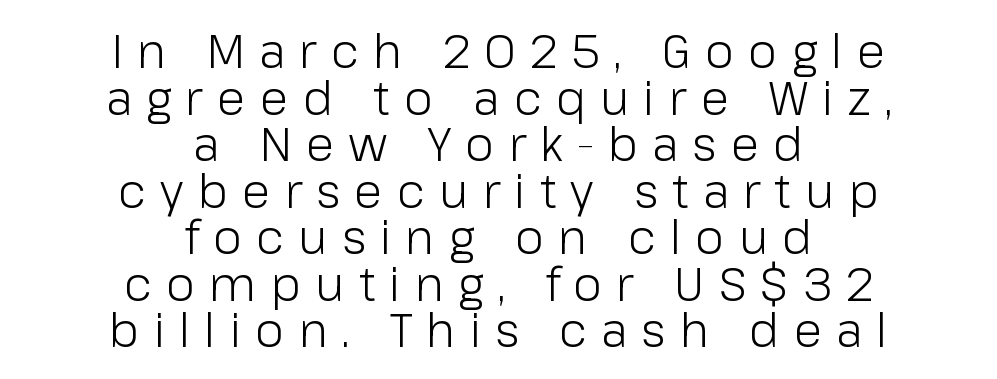
The image shows 47 px light sans-serif type, upright; set centered, tight line spacing (0.99x), unusually wide letter spacing (+0.3 em), not underlined; low stroke contrast and a medium x-height.
